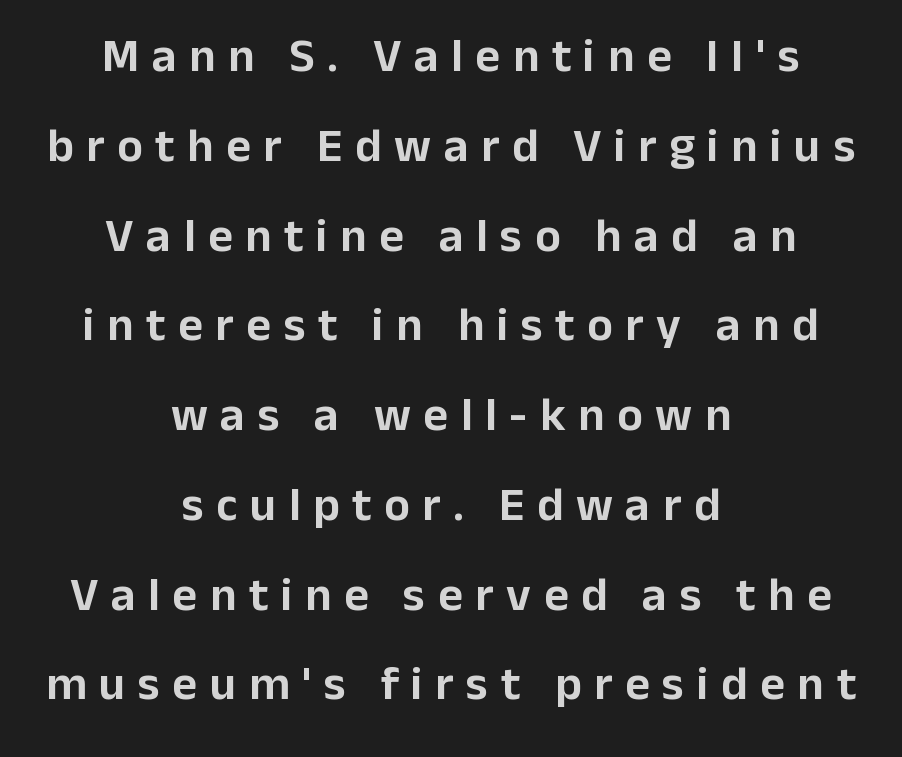
{"serif": "no", "italic": "no", "width": "normal", "stroke_contrast": "low", "x_height": "medium", "monospaced": "no", "underline": "no", "align": "center", "line_spacing_ratio": 1.87, "letter_spacing": "wide", "letter_spacing_em": 0.26, "glyph_px": 48}
